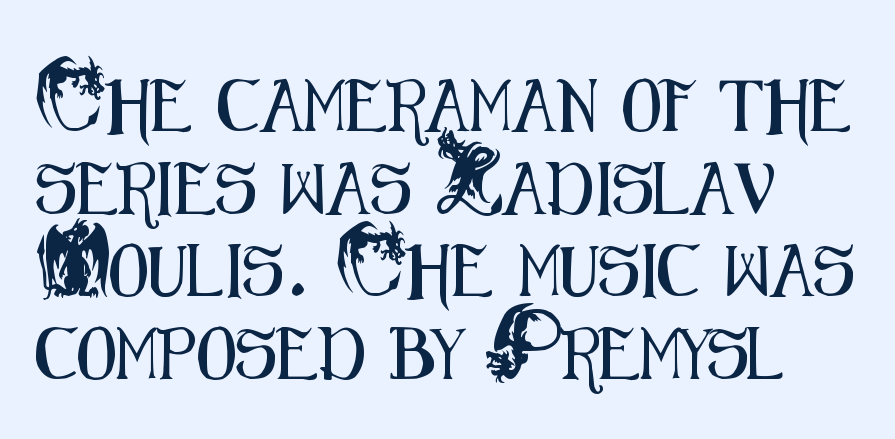
Q: Is the text italic (slanted)? A: No, it is upright.
Q: Is the typeface a serif or a sans-serif typeface? A: Sans-serif.
Q: Is the text underlined? A: No.
Q: How is the paragraph aligned? A: Left-aligned.
Q: Is the spacing between letters normal or unusually wide? A: Normal.
Q: Is the spacing between lines tight, normal or loose? A: Normal.
Q: Width (condensed, normal, or wide)? A: Condensed.
Q: Stroke contrast? A: Medium.
Q: x-height? A: Small.
Q: Monospaced? A: No.
